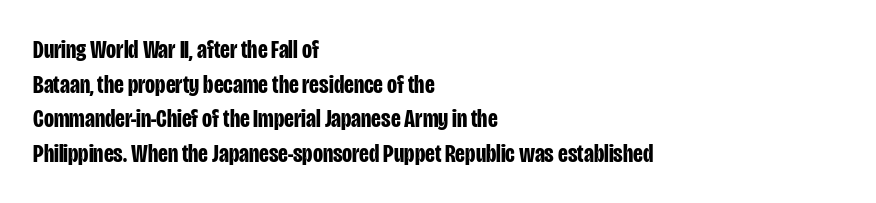
Q: Is the text bold? A: Yes.
Q: Is the text italic (slanted)? A: No, it is upright.
Q: Is the text underlined? A: No.
Q: How is the paragraph aligned? A: Left-aligned.
Q: Is the spacing between letters normal or unusually wide? A: Normal.
Q: Is the spacing between lines tight, normal or loose? A: Normal.
